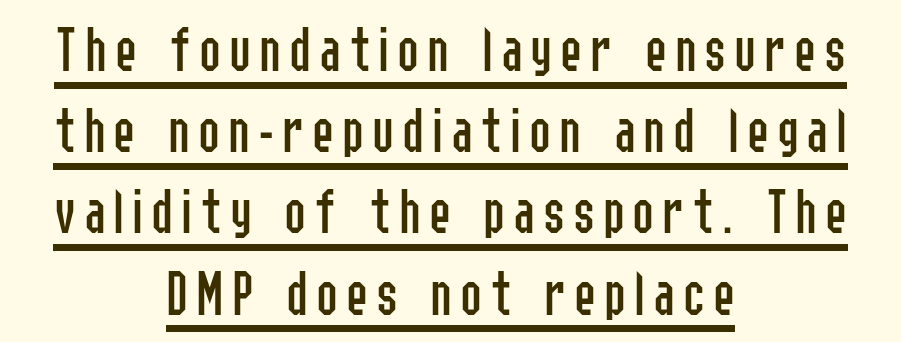
{"serif": "no", "italic": "no", "bold": "no", "weight": "regular", "width": "condensed", "stroke_contrast": "low", "x_height": "medium", "monospaced": "no", "underline": "yes", "align": "center", "line_spacing_ratio": 1.23, "glyph_px": 66}
